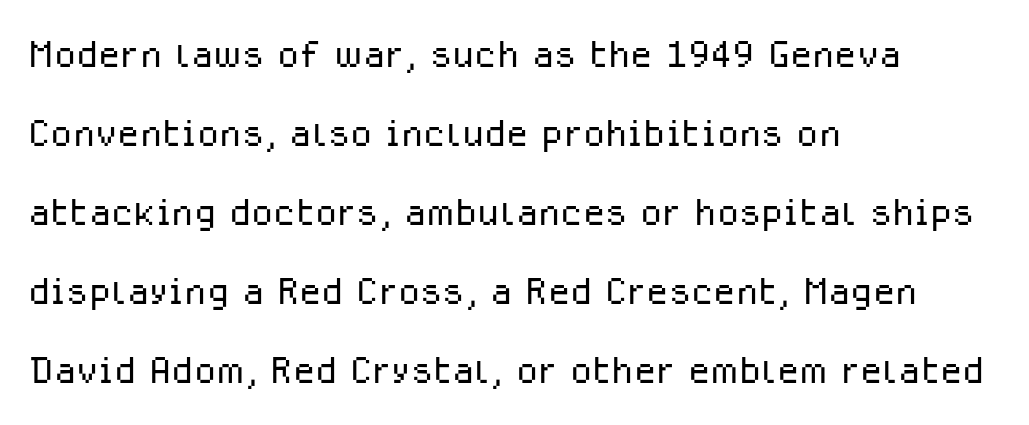
The letters advance in unequal steps, a hallmark of proportional type. Evenly set lines give the paragraph a standard silhouette. To sum up the face: it is a sans, with no serifs. Any mark beneath the type? The region is blank. The typesetter chose a ragged-right arrangement here. In terms of posture, this sample is upright.
